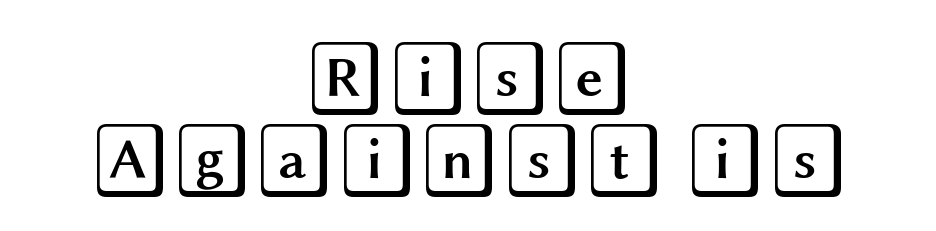
The image shows 75 px wide type, upright; set centered, tight line spacing (1.09x), normal letter spacing, not underlined; a large x-height.
